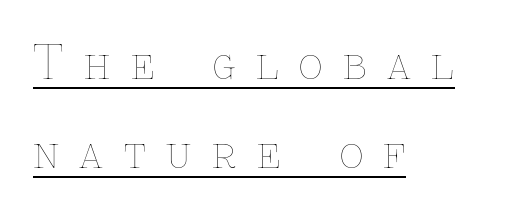
Each letter keeps its own natural width here, so spacing adapts to shape. A student would call this left alignment; a typographer would say flush left, rag right. Like a heading marked for emphasis, these lines bear an underscore. Compared with a typical body face, this is equally light or lighter still. Substantial extra tracking has been applied to these lines.
